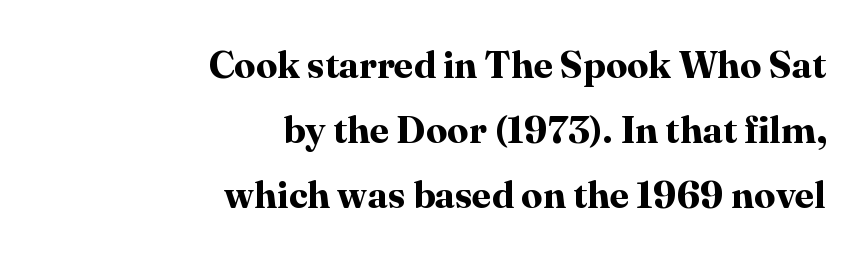
What kind of face is this? One with serifs. When letters stand straight like this, we call the style roman or upright. Nobody touched the tracking dial on this one. This rendering uses right alignment, leaving the left contour irregular.
